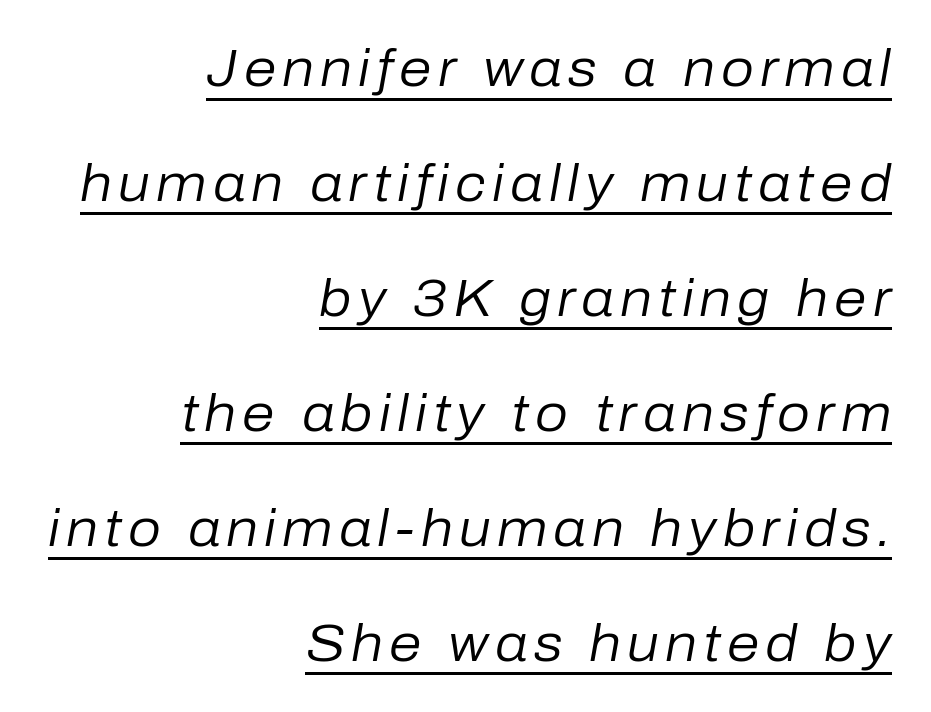
The image shows 52 px regular-weight type, italic (leaning right); set right-aligned, loose line spacing (2.21x), underlined; low stroke contrast and a medium x-height.
